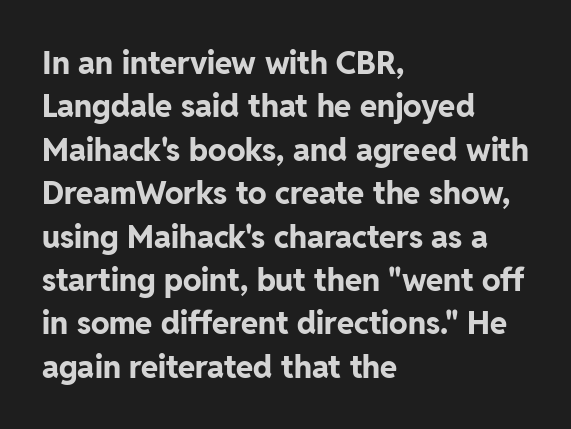
Underlining? Definitely not there. Short and long lines alike share a common starting point at left. Compared with typical paragraphs, the rows here are spaced about the same. This rendering leaves character spacing at its baseline value. Italic: no, the glyphs are upright roman.
